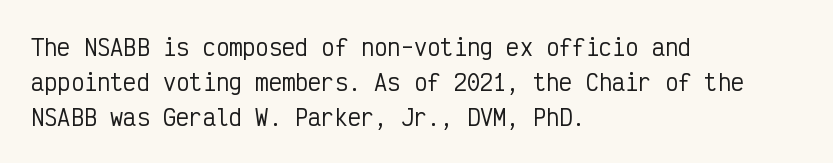
Q: Is the text italic (slanted)? A: No, it is upright.
Q: Is the text underlined? A: No.
Q: How is the paragraph aligned? A: Left-aligned.
Q: Is the spacing between letters normal or unusually wide? A: Normal.
Q: Is the spacing between lines tight, normal or loose? A: Normal.
